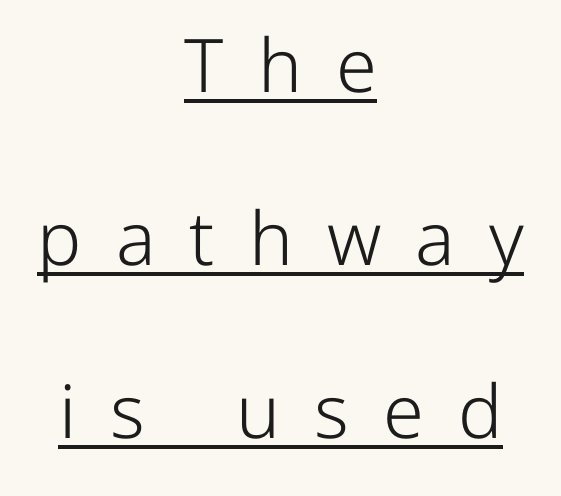
The image shows 74 px light sans-serif type, upright; set centered, loose line spacing (2.34x), unusually wide letter spacing (+0.46 em), underlined; low stroke contrast and a medium x-height.
